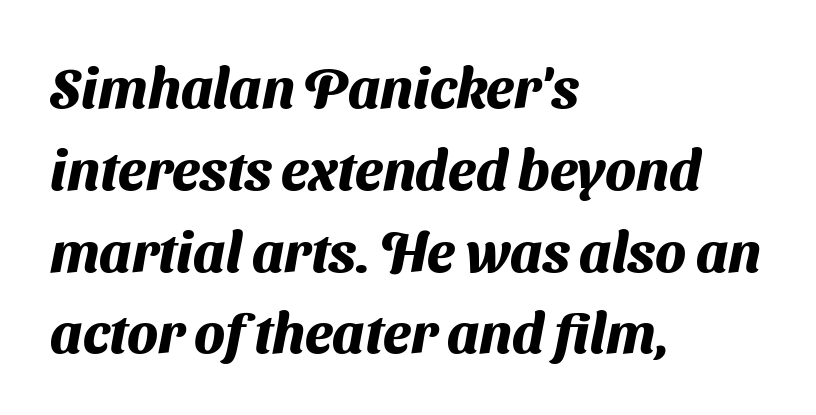
The image shows 56 px heavy sans-serif type; set left-aligned, normal line spacing (1.46x), normal letter spacing, not underlined; medium stroke contrast and a medium x-height.
